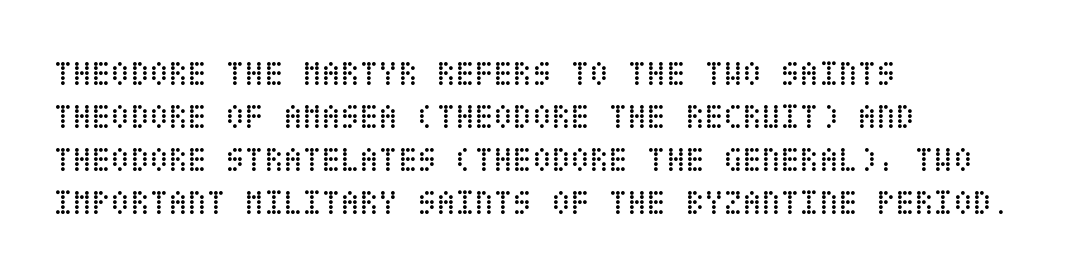
{"italic": "no", "bold": "no", "weight": "regular", "width": "condensed", "stroke_contrast": "low", "x_height": "large", "underline": "no", "align": "left", "line_spacing_ratio": 1.23, "letter_spacing": "normal", "letter_spacing_em": 0.0, "glyph_px": 35}
